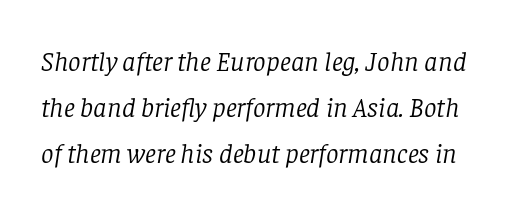
Q: Is the text bold? A: No.
Q: Is the text italic (slanted)? A: Yes, it leans right by about 8 degrees.
Q: Is the typeface a serif or a sans-serif typeface? A: Serif.
Q: Is the text underlined? A: No.
Q: Is the spacing between letters normal or unusually wide? A: Normal.
Q: Is the spacing between lines tight, normal or loose? A: Normal.
Q: Width (condensed, normal, or wide)? A: Normal.
Q: Stroke contrast? A: Low.
Q: x-height? A: Large.
Q: Monospaced? A: No.
